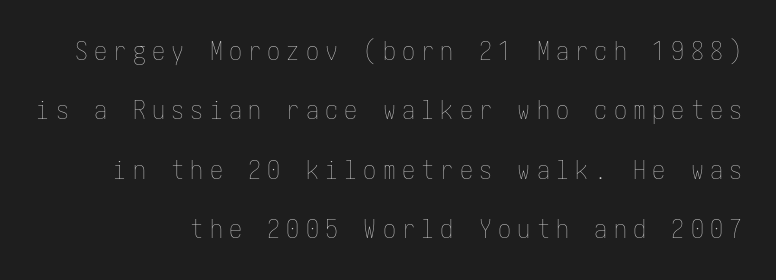
The vertical gap from one line to the next is large. This sample is right-justified, so line beginnings fall wherever the words allow. No word sits above an underline. Stroke thickness stays within the range of a standard reading face or lighter.
